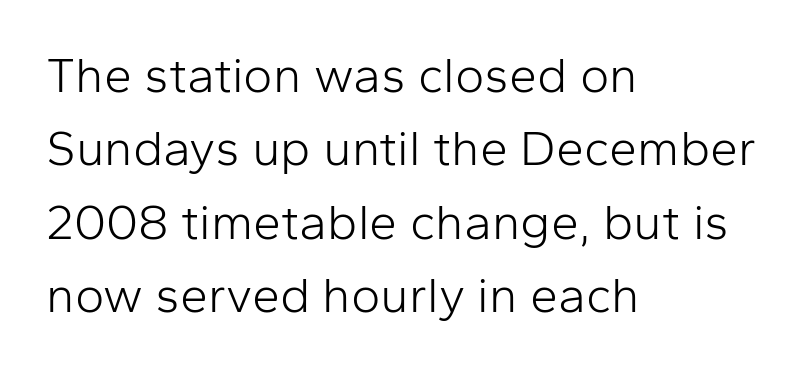
Serif or sans? Sans — the stroke terminals are bare. Letter spacing: default. You could not count columns in this text — the font is proportionally spaced. What's the leading like? Ordinary, nothing unusual.
